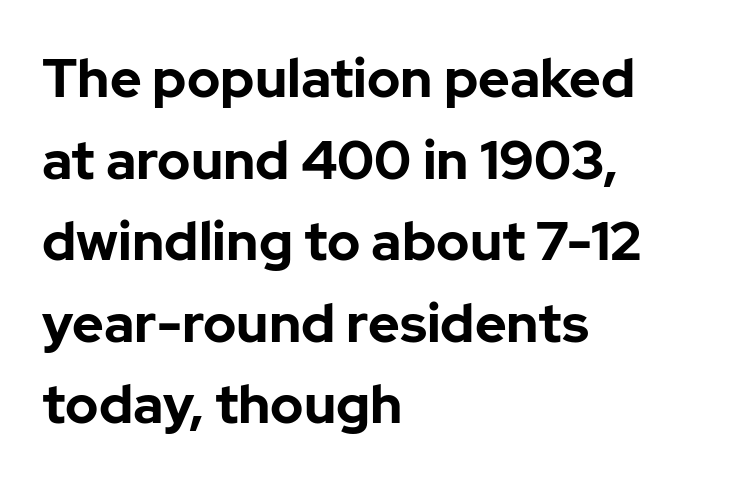
Q: Is the text bold? A: Yes.
Q: Is the text italic (slanted)? A: No, it is upright.
Q: Is the typeface a serif or a sans-serif typeface? A: Sans-serif.
Q: Is the text underlined? A: No.
Q: How is the paragraph aligned? A: Left-aligned.
Q: Is the spacing between letters normal or unusually wide? A: Normal.
Q: Is the spacing between lines tight, normal or loose? A: Normal.
Q: Width (condensed, normal, or wide)? A: Normal.
Q: Stroke contrast? A: Low.
Q: x-height? A: Medium.
Q: Monospaced? A: No.
